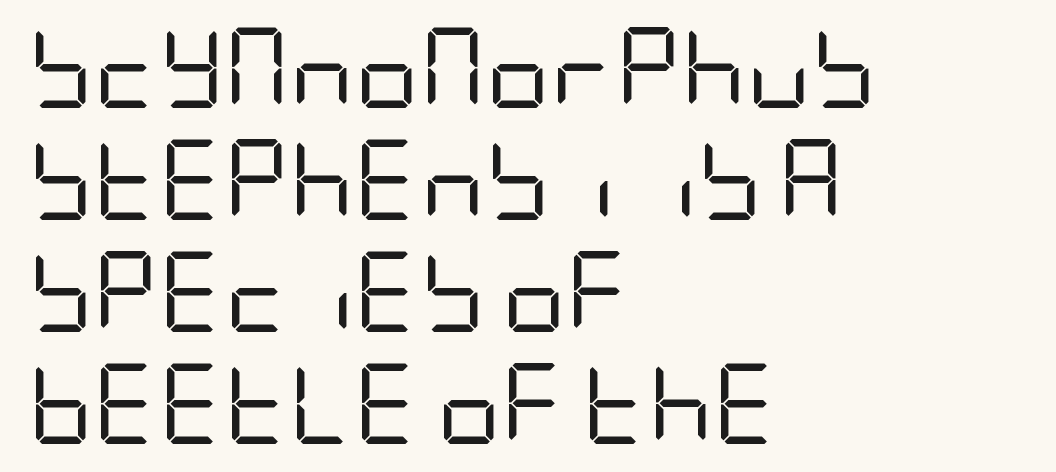
The image shows 80 px regular-weight, condensed sans-serif type, upright; set left-aligned, normal line spacing (1.4x), normal letter spacing, not underlined; low stroke contrast and a large x-height.
